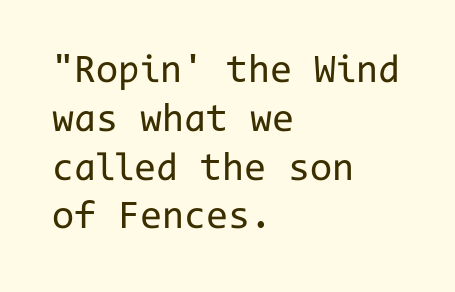
Examine the stroke ends and you'll find no serifs. Looks like terminal output: every glyph gets an equal slot. Which margin do the lines hug? The left one — the right edge is uneven. Students, note that the glyphs here touch the page at normal intervals. The gap between lines stays unmarked.
